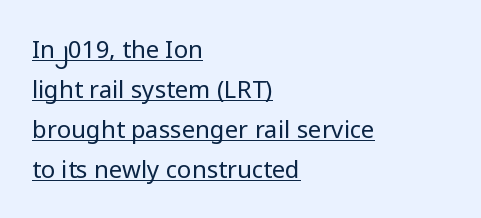
Designer's note — italics off, roman on. Short and long lines alike share a common starting point at left. Caption: lettering with a line underneath. Is this a heavy cut? Hardly; it is regular or lighter. Horizontal bands of white between lines are of average thickness. Spacing between characters is what you'd get straight out of the box.
